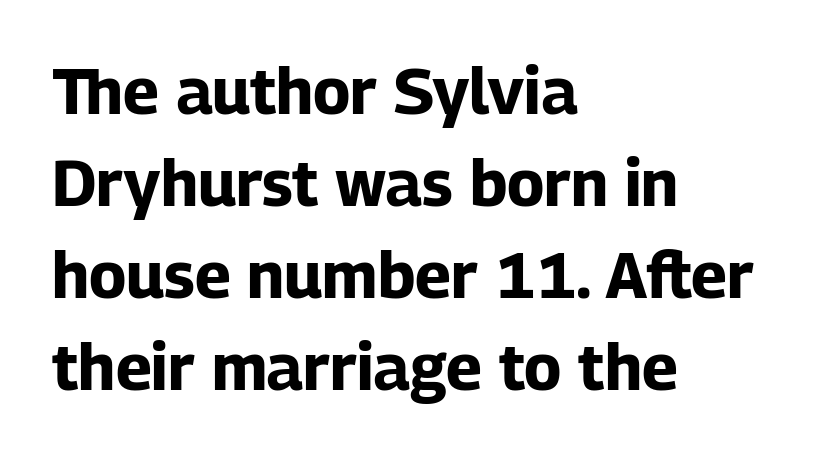
The image shows 64 px bold sans-serif type, upright; set left-aligned, normal line spacing (1.44x), normal letter spacing, not underlined; low stroke contrast and a medium x-height.
